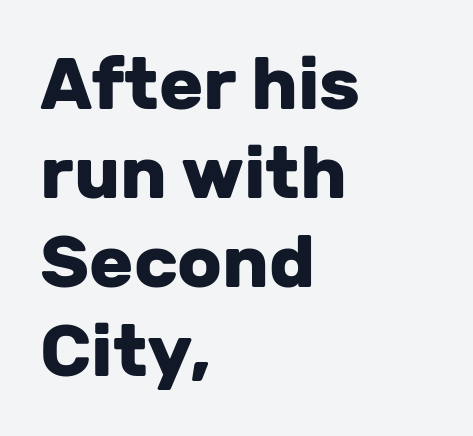
The image shows 73 px heavy sans-serif type, upright; set left-aligned, line spacing 1.22x, normal letter spacing, not underlined; low stroke contrast and a medium x-height.
